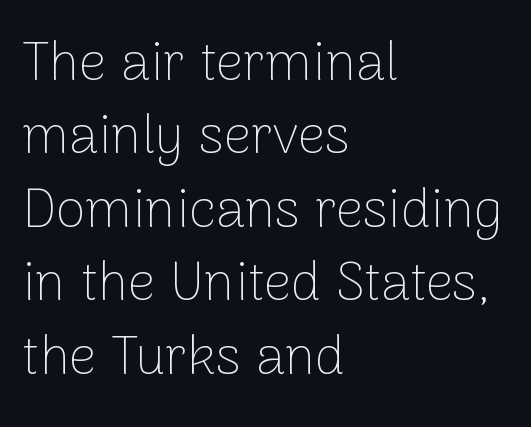
The image shows 54 px thin sans-serif type, upright; set left-aligned, normal line spacing (1.36x), normal letter spacing, not underlined; low stroke contrast and a medium x-height.
